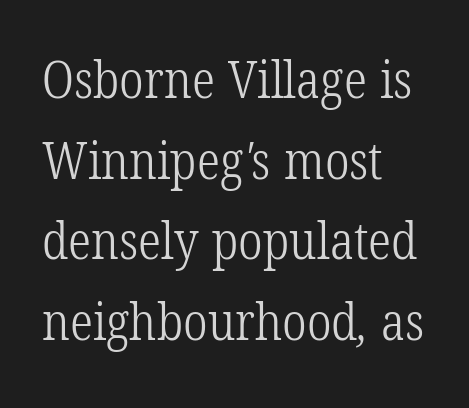
The image shows 52 px light, condensed serif type; set left-aligned, normal line spacing (1.55x), normal letter spacing, not underlined; low stroke contrast and a medium x-height.
